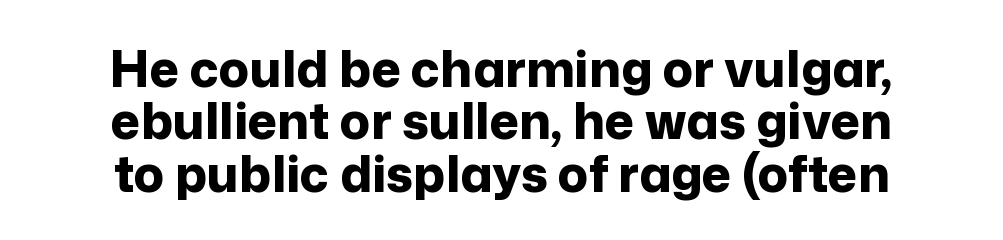
{"serif": "no", "italic": "no", "bold": "yes", "weight": "bold", "width": "normal", "stroke_contrast": "low", "x_height": "medium", "monospaced": "no", "underline": "no", "align": "center", "line_spacing": "tight", "line_spacing_ratio": 1.05, "letter_spacing": "normal", "letter_spacing_em": 0.0, "glyph_px": 50}
